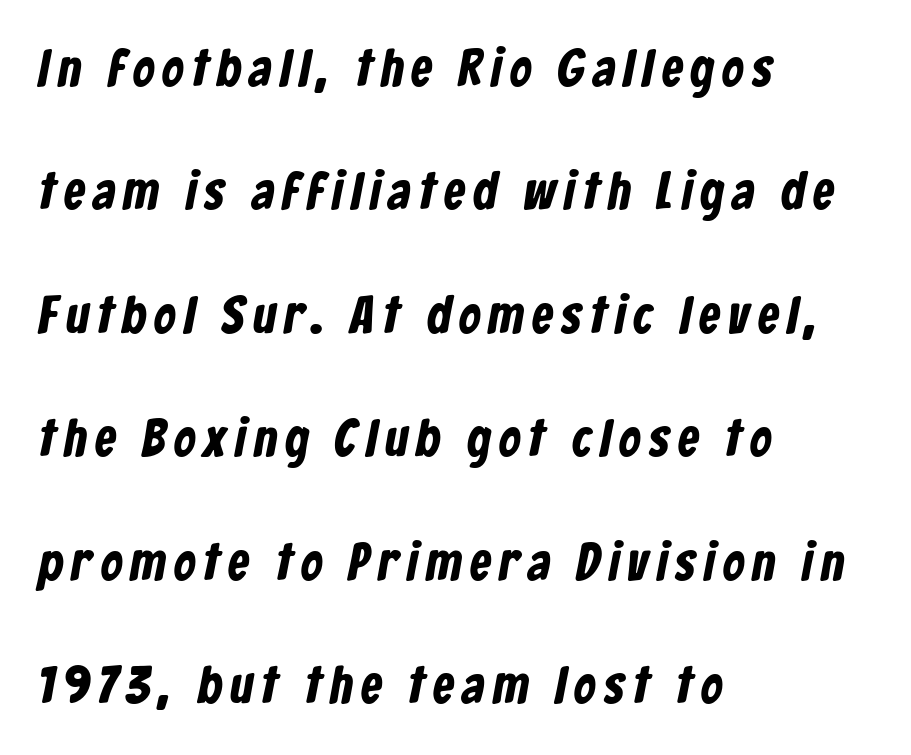
Q: Is the typeface a serif or a sans-serif typeface? A: Sans-serif.
Q: Is the text underlined? A: No.
Q: How is the paragraph aligned? A: Left-aligned.
Q: Is the spacing between lines tight, normal or loose? A: Loose.
Q: Width (condensed, normal, or wide)? A: Condensed.
Q: Stroke contrast? A: Low.
Q: x-height? A: Medium.
Q: Monospaced? A: No.
